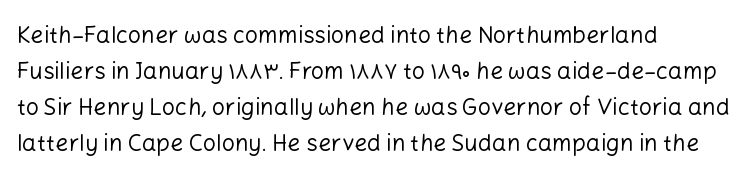
Nothing unusual about the tracking: characters are spaced as the font intends. The typesetter chose a ragged-right arrangement here. Vertical strokes here are truly vertical. In terms of leading, this rendering sits right in the middle.
